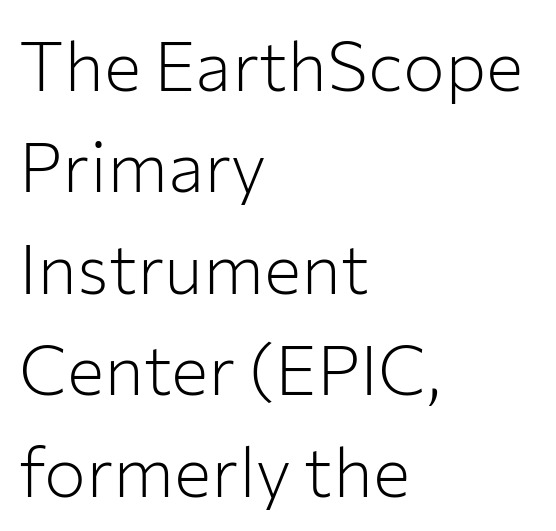
{"serif": "no", "italic": "no", "bold": "no", "weight": "light", "width": "normal", "stroke_contrast": "low", "x_height": "medium", "monospaced": "no", "underline": "no", "align": "left", "line_spacing": "normal", "line_spacing_ratio": 1.45, "letter_spacing": "normal", "letter_spacing_em": 0.0, "glyph_px": 70}
